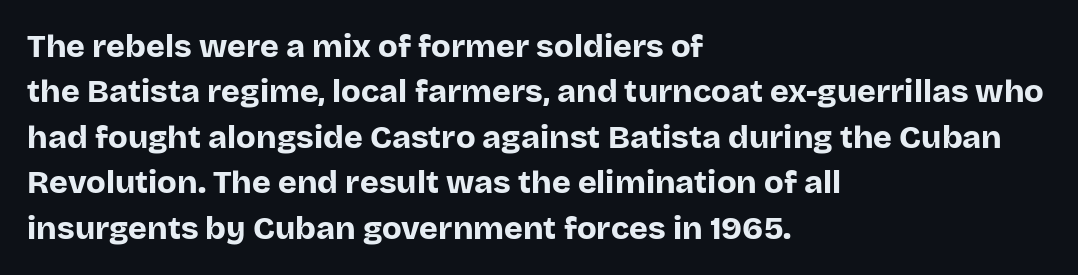
The image shows 32 px bold sans-serif type, upright; set left-aligned, normal line spacing (1.42x), normal letter spacing, not underlined; low stroke contrast and a large x-height.
